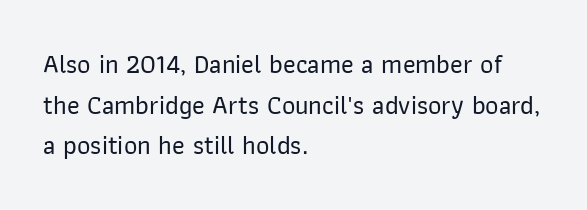
The image shows 26 px text type, upright; set left-aligned, normal line spacing (1.56x), normal letter spacing, not underlined.
